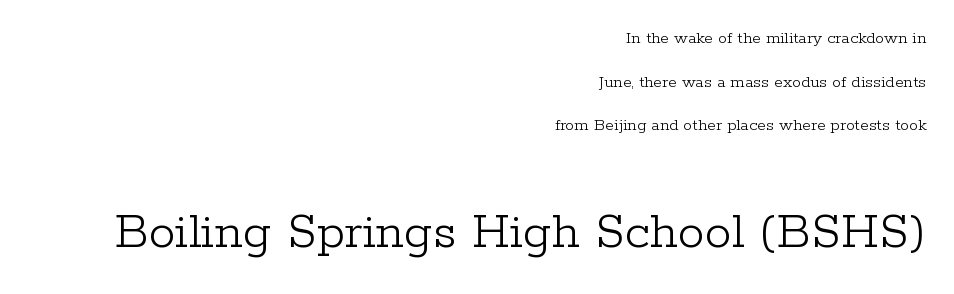
The image shows 54 px light serif type, upright; set right-aligned, loose line spacing (2.43x), normal letter spacing, not underlined; the second (bottom) block is 3.0x larger; low stroke contrast and a medium x-height.
